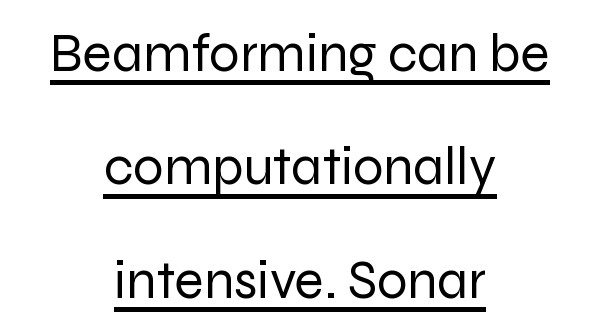
The image shows 54 px regular-weight sans-serif type, upright; set centered, loose line spacing (2.1x), normal letter spacing, underlined; low stroke contrast and a medium x-height.
